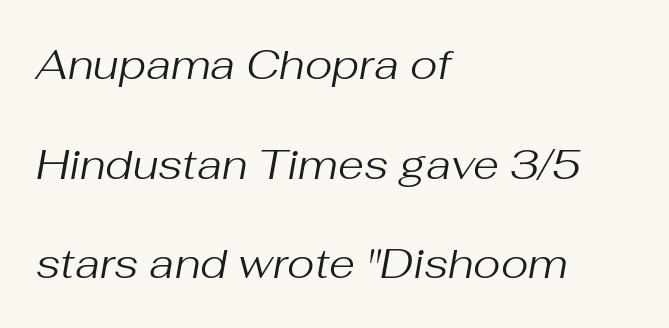
The image shows 42 px regular-weight type, italic (leaning right); set left-aligned, loose line spacing (2.37x), normal letter spacing, not underlined; medium stroke contrast and a medium x-height.
